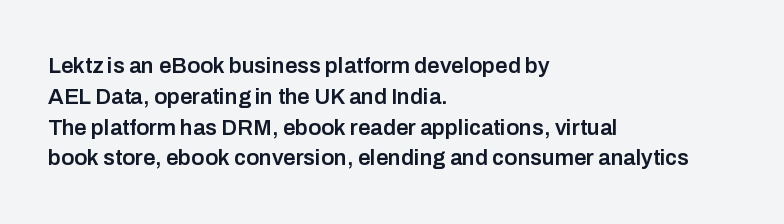
A typesetter would call this zero additional tracking. Decoration check: the copy has no underline. Set as a demibold, roughly 600 on the weight scale. The rendering uses a moderate line-height, typical for paragraphs.
